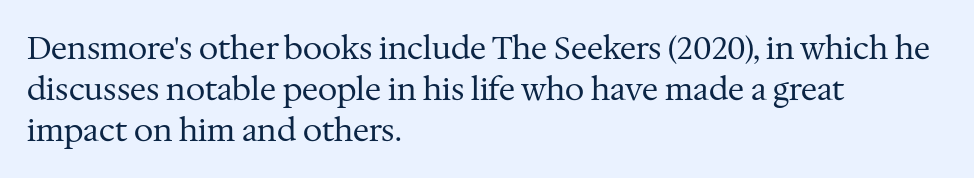
Q: Is the text bold? A: No.
Q: Is the text italic (slanted)? A: No, it is upright.
Q: Is the typeface a serif or a sans-serif typeface? A: Serif.
Q: Is the text underlined? A: No.
Q: How is the paragraph aligned? A: Left-aligned.
Q: Is the spacing between letters normal or unusually wide? A: Normal.
Q: Is the spacing between lines tight, normal or loose? A: Normal.
Q: Width (condensed, normal, or wide)? A: Normal.
Q: Stroke contrast? A: Medium.
Q: x-height? A: Medium.
Q: Monospaced? A: No.
